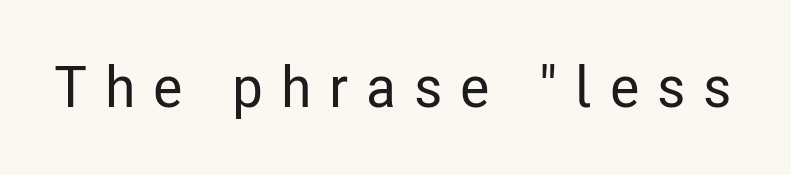
The image shows 57 px condensed sans-serif type, upright; set unusually wide letter spacing (+0.31 em), not underlined; low stroke contrast and a medium x-height.
